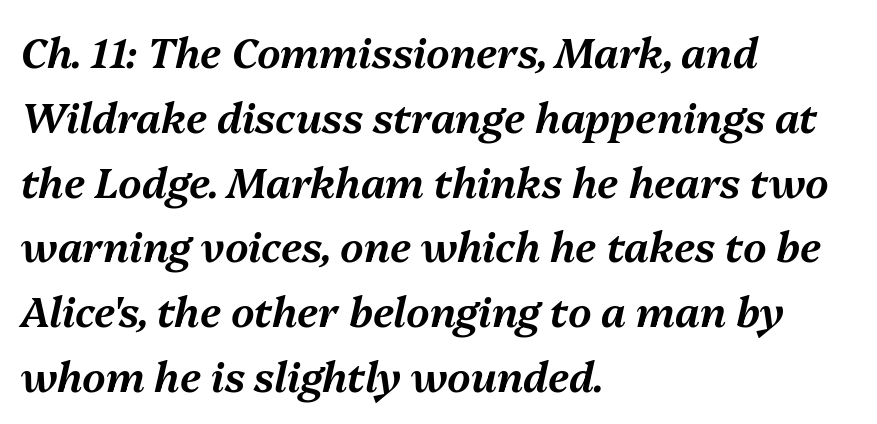
Q: Is the text italic (slanted)? A: Yes, it leans right by about 13 degrees.
Q: Is the text underlined? A: No.
Q: How is the paragraph aligned? A: Left-aligned.
Q: Is the spacing between letters normal or unusually wide? A: Normal.
Q: Is the spacing between lines tight, normal or loose? A: Normal.
Q: Width (condensed, normal, or wide)? A: Normal.
Q: Stroke contrast? A: Medium.
Q: x-height? A: Medium.
Q: Monospaced? A: No.
